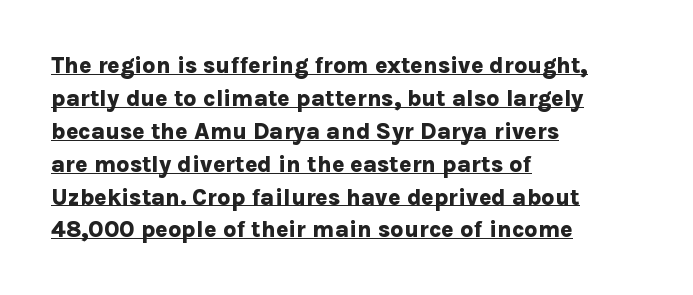
{"italic": "no", "bold": "yes", "underline": "yes", "align": "left", "line_spacing": "normal", "line_spacing_ratio": 1.43, "letter_spacing": "normal", "letter_spacing_em": 0.0, "glyph_px": 23}
